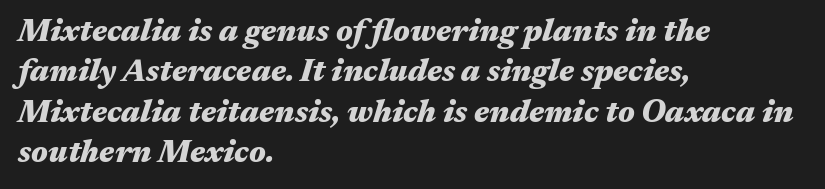
The image shows 31 px heavy, wide type, italic (leaning right); set left-aligned, normal line spacing (1.3x), normal letter spacing, not underlined; medium stroke contrast and a medium x-height.
